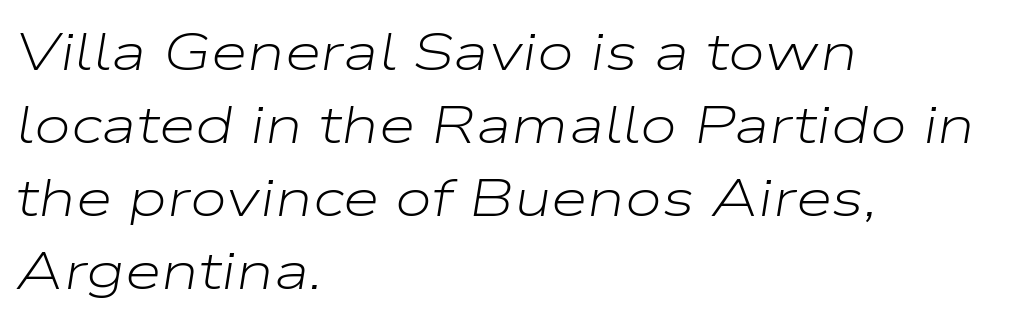
There is no visible air inserted between adjacent glyphs. In CSS terms this would be text-align: left. Interline gaps are of average width in this sample. Style check: oblique.
